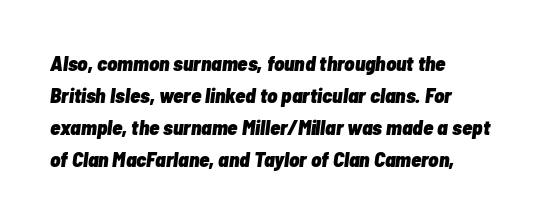
The image shows 21 px bold type, italic (leaning right); set left-aligned, normal line spacing (1.53x), normal letter spacing, not underlined.
